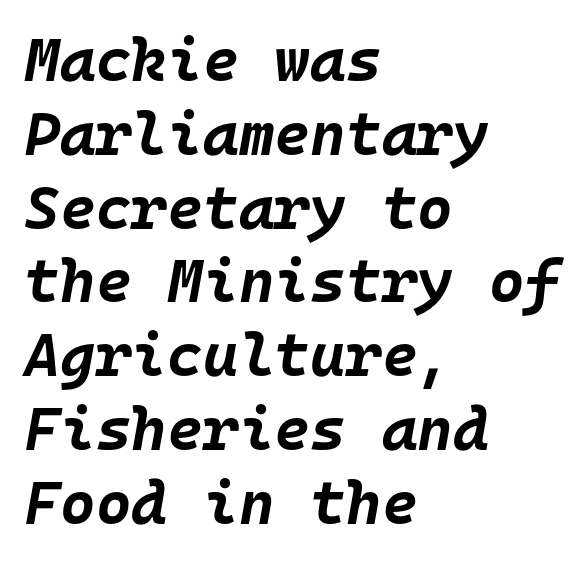
Q: Is the text bold? A: Yes.
Q: Is the text italic (slanted)? A: Yes, it leans right by about 10 degrees.
Q: Is the text underlined? A: No.
Q: How is the paragraph aligned? A: Left-aligned.
Q: Is the spacing between letters normal or unusually wide? A: Normal.
Q: Width (condensed, normal, or wide)? A: Normal.
Q: Stroke contrast? A: Low.
Q: x-height? A: Large.
Q: Monospaced? A: Yes.
